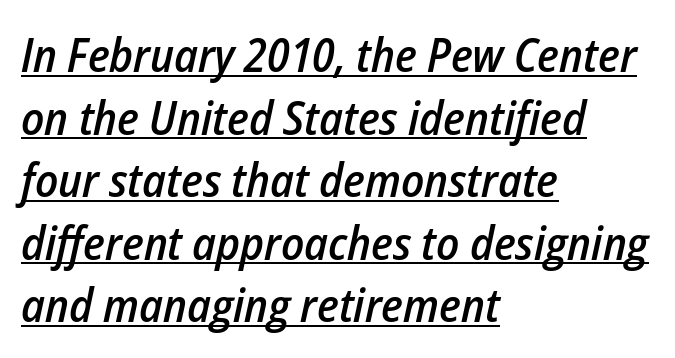
{"italic": "yes", "lean": "right", "slant_degrees": 12, "bold": "semi", "weight": "semibold", "width": "condensed", "stroke_contrast": "low", "x_height": "medium", "monospaced": "no", "underline": "yes", "align": "left", "line_spacing": "normal", "line_spacing_ratio": 1.33, "letter_spacing": "normal", "letter_spacing_em": 0.0, "glyph_px": 47}
